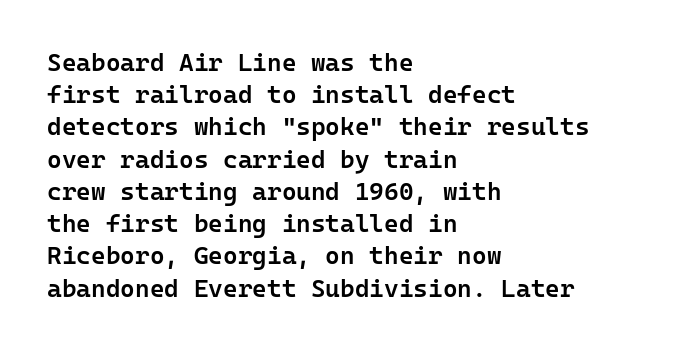
The image shows 25 px text type, upright; set left-aligned, normal line spacing (1.29x), normal letter spacing, not underlined.
